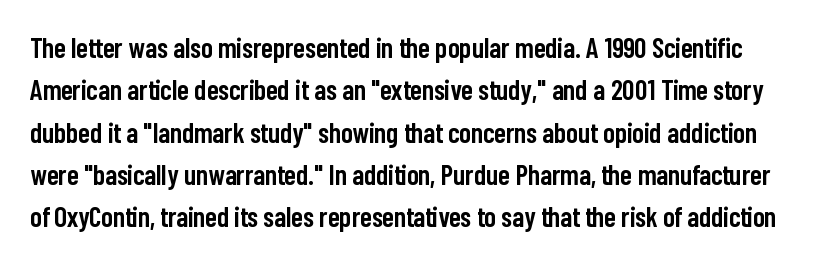
Q: Is the text bold? A: Semi-bold.
Q: Is the text italic (slanted)? A: No, it is upright.
Q: Is the typeface a serif or a sans-serif typeface? A: Sans-serif.
Q: Is the text underlined? A: No.
Q: Is the spacing between letters normal or unusually wide? A: Normal.
Q: Is the spacing between lines tight, normal or loose? A: Normal.
Q: Width (condensed, normal, or wide)? A: Condensed.
Q: Stroke contrast? A: Low.
Q: x-height? A: Medium.
Q: Monospaced? A: No.
